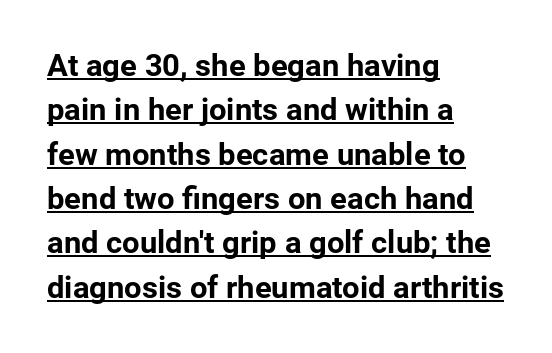
Typographically, this falls in the sans-serif category. How would I describe the line gaps? Plain and ordinary. Each letter keeps its own natural width here, so spacing adapts to shape. Emphasis by weight is at full strength: bold. No extra tracking has been applied to these lines. Characters remain perfectly vertical along every line.
